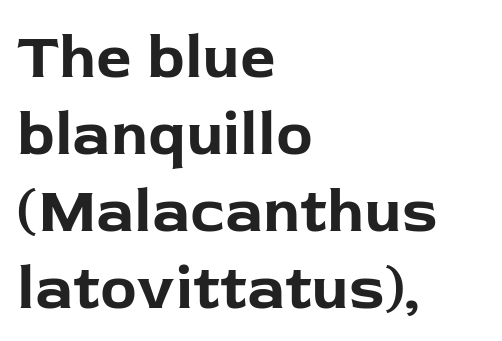
The image shows 62 px bold sans-serif type, upright; set left-aligned, line spacing 1.24x, normal letter spacing, not underlined; low stroke contrast and a medium x-height.
